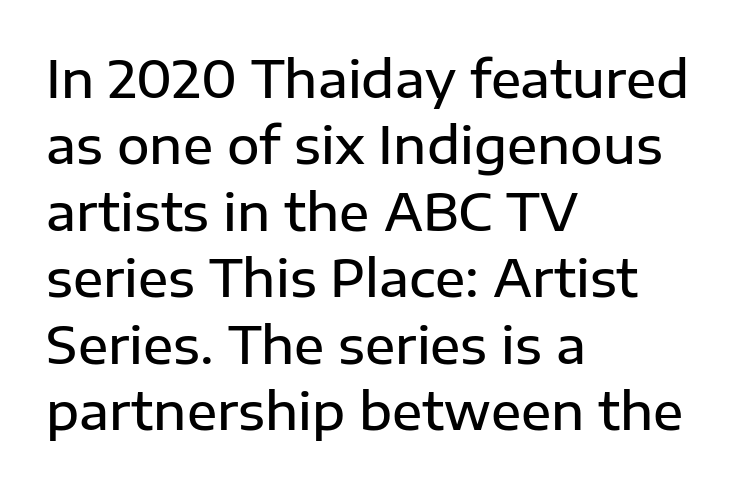
Q: Is the text bold? A: Semi-bold.
Q: Is the text italic (slanted)? A: No, it is upright.
Q: Is the typeface a serif or a sans-serif typeface? A: Sans-serif.
Q: Is the text underlined? A: No.
Q: How is the paragraph aligned? A: Left-aligned.
Q: Is the spacing between letters normal or unusually wide? A: Normal.
Q: Is the spacing between lines tight, normal or loose? A: Normal.
Q: Width (condensed, normal, or wide)? A: Normal.
Q: Stroke contrast? A: Low.
Q: x-height? A: Medium.
Q: Monospaced? A: No.
